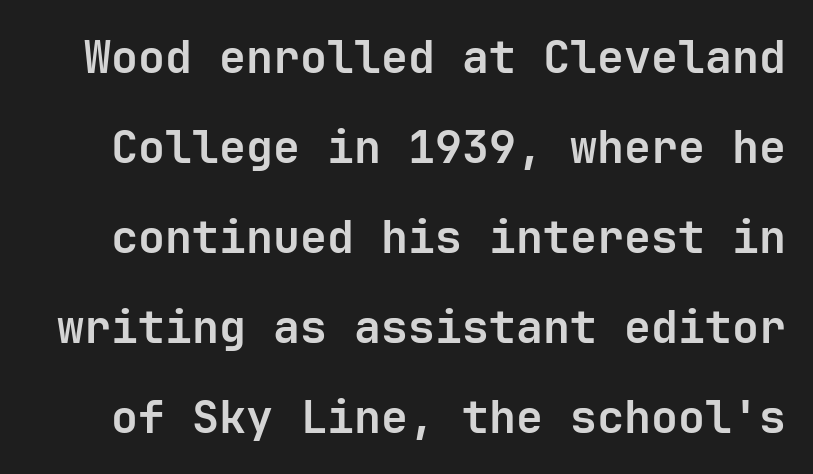
{"serif": "no", "italic": "no", "bold": "yes", "weight": "bold", "width": "normal", "stroke_contrast": "low", "x_height": "medium", "monospaced": "yes", "underline": "no", "line_spacing": "loose", "line_spacing_ratio": 2.0, "letter_spacing": "normal", "letter_spacing_em": 0.0, "glyph_px": 45}
